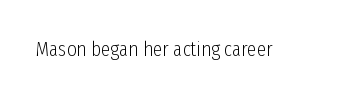
{"italic": "no", "bold": "no", "underline": "no", "letter_spacing": "normal", "letter_spacing_em": 0.0, "glyph_px": 21}
